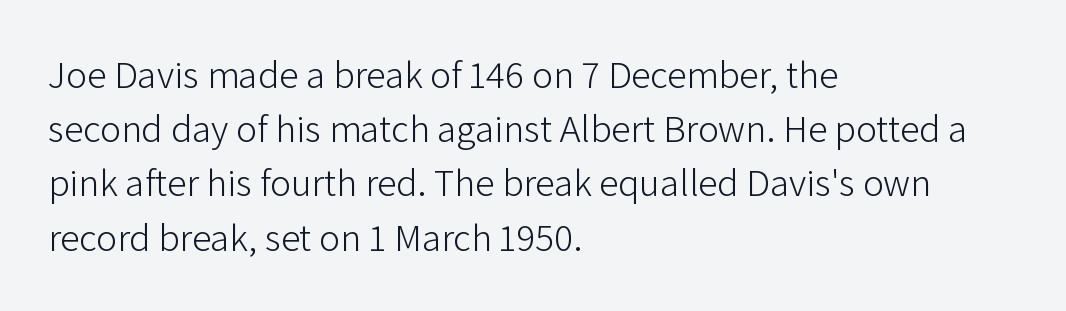
The image shows 39 px light sans-serif type, upright; set left-aligned, normal line spacing (1.39x), normal letter spacing, not underlined; low stroke contrast and a medium x-height.
